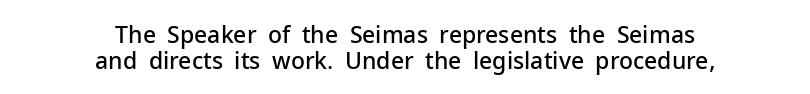
{"italic": "no", "bold": "semi", "underline": "no", "align": "center", "line_spacing": "tight", "line_spacing_ratio": 1.11, "letter_spacing": "normal", "letter_spacing_em": 0.0, "glyph_px": 23}
